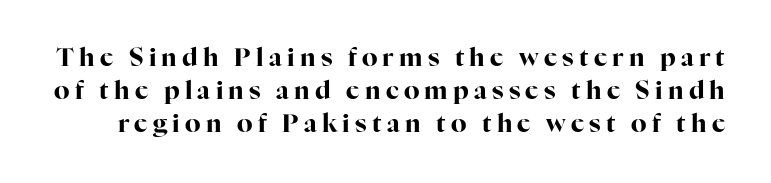
The image shows 25 px bold type, upright; set normal line spacing (1.32x), unusually wide letter spacing (+0.21 em), not underlined.
